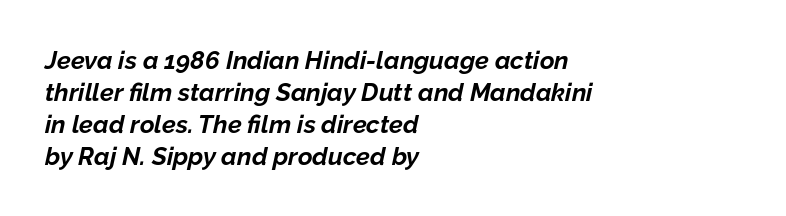
How would I describe the line gaps? Plain and ordinary. This rendering uses left alignment, leaving the right contour irregular. Tall strokes in this sample are angled rather than plumb. Compared with typical body copy, the letter spacing here is the same. Does the weight exceed regular? Yes, all the way to bold. The glyphs are unaccompanied by any horizontal stroke below them.
